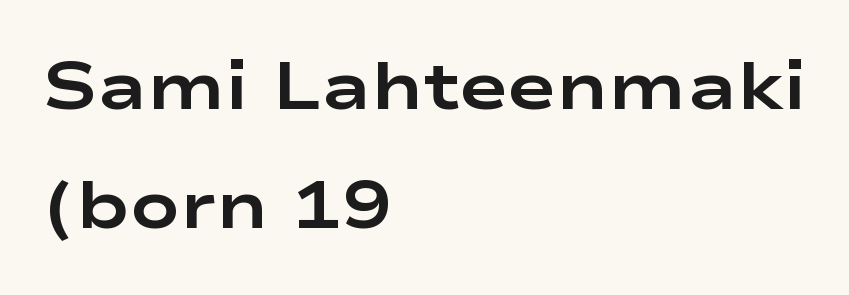
The image shows 66 px bold, wide sans-serif type, upright; set left-aligned, line spacing 1.81x, normal letter spacing, not underlined; low stroke contrast and a medium x-height.
